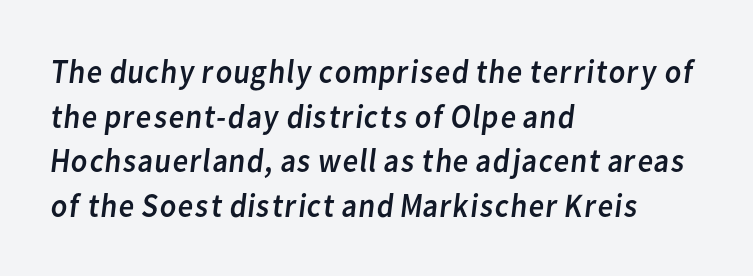
{"serif": "no", "bold": "no", "weight": "regular", "width": "normal", "stroke_contrast": "low", "x_height": "medium", "monospaced": "no", "underline": "no", "align": "left", "line_spacing": "normal", "line_spacing_ratio": 1.31, "letter_spacing": "normal", "letter_spacing_em": 0.0, "glyph_px": 34}
